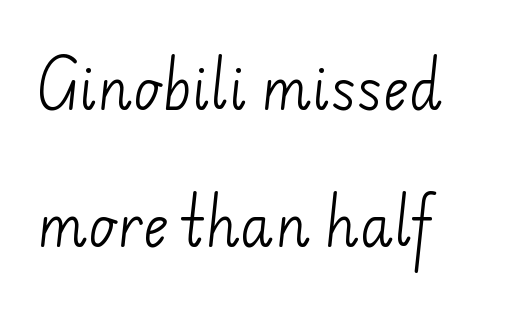
If you drew a ruler down the left edge, every line would touch it. In terms of letterform style, serifs are entirely absent. Proportional: the letters do not fall into vertical columns. This is not heavy type; no bold has been used. How are the letters spaced? Ordinarily, with no added tracking.
